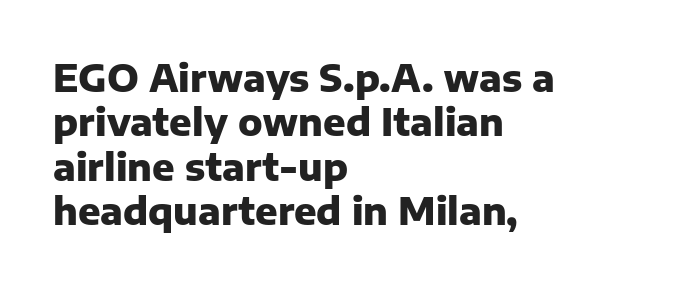
Q: Is the text bold? A: Yes.
Q: Is the text italic (slanted)? A: No, it is upright.
Q: Is the typeface a serif or a sans-serif typeface? A: Sans-serif.
Q: Is the text underlined? A: No.
Q: How is the paragraph aligned? A: Left-aligned.
Q: Is the spacing between letters normal or unusually wide? A: Normal.
Q: Width (condensed, normal, or wide)? A: Normal.
Q: Stroke contrast? A: Low.
Q: x-height? A: Medium.
Q: Monospaced? A: No.
